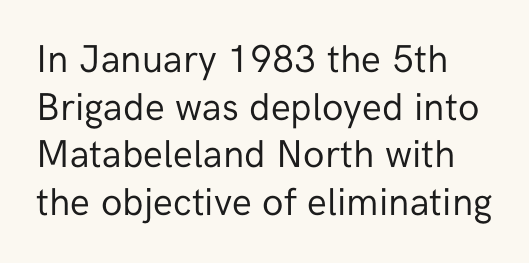
Looks like regular typesetting: each glyph gets only the width it needs. Are there feet on the stems? There aren't — it's a sans. Nothing unusual about the tracking: characters are spaced as the font intends. Each stroke keeps to a modest, everyday thickness or less.
